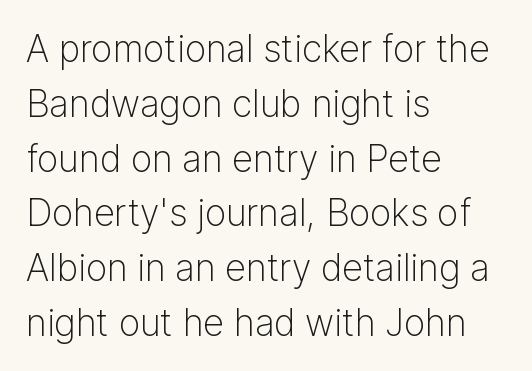
{"serif": "no", "italic": "no", "bold": "no", "weight": "light", "width": "normal", "stroke_contrast": "low", "x_height": "medium", "monospaced": "no", "underline": "no", "align": "left", "line_spacing": "normal", "line_spacing_ratio": 1.48, "letter_spacing": "normal", "letter_spacing_em": 0.0, "glyph_px": 37}
